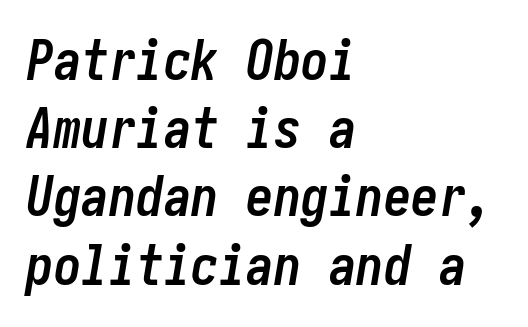
Descenders hang freely into open space. Horizontal alignment here is leftward, the default for most running prose. In terms of weight, the rendering is a true, heavy bold. Observe the lean: these are italic letterforms. Standard letterfit; no display-style spreading of the glyphs.
